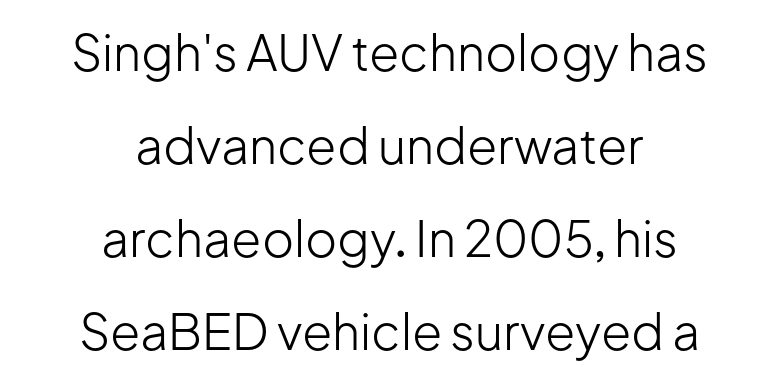
Alignment: centered. Anything drawn beneath the words? Only blank space. The letters stand straight up with perfectly vertical stems. This rendering employs a face without finishing strokes, i.e., a sans-serif.
